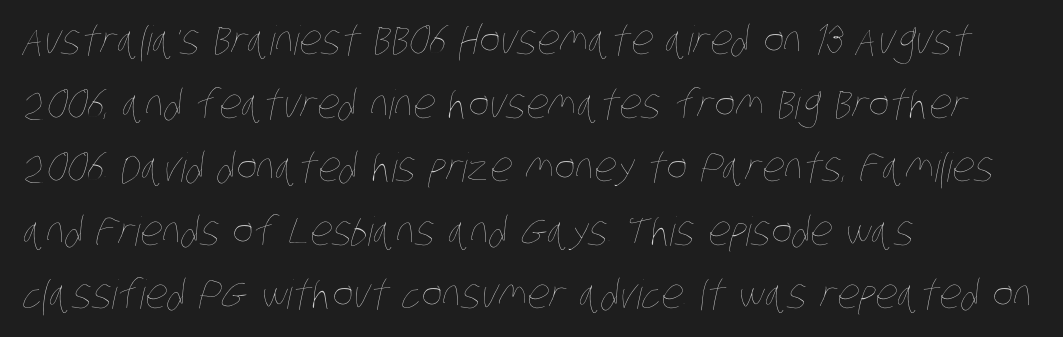
Descenders hang freely into open space. Stroke mass is kept to a normal reading level or below. The tracking reads as untouched default to a designer's eye. Is this a fixed-width face? No — the glyphs have proportional, varying widths.
